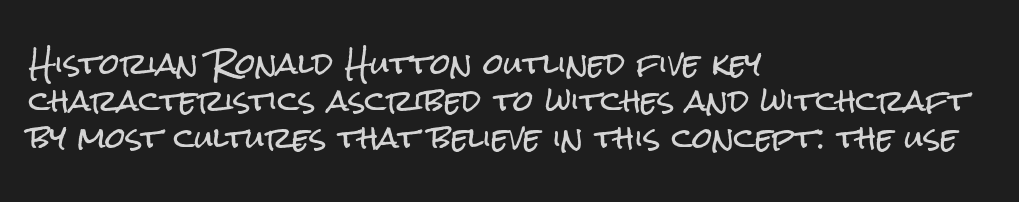
The image shows 29 px condensed sans-serif type, upright; set left-aligned, normal line spacing (1.28x), normal letter spacing, not underlined; low stroke contrast and a medium x-height.
